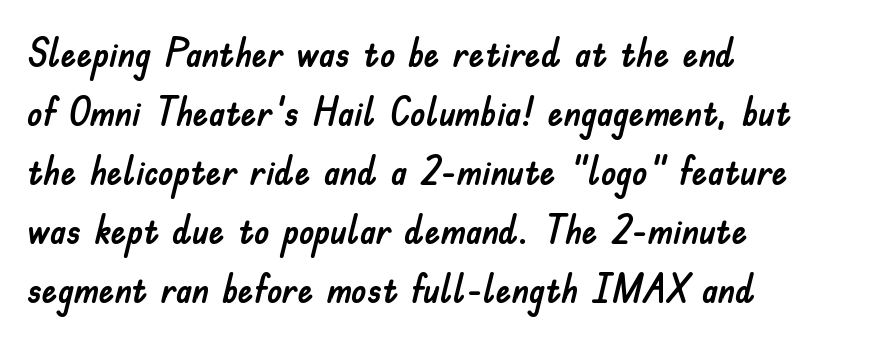
{"serif": "no", "width": "normal", "stroke_contrast": "low", "x_height": "small", "monospaced": "no", "underline": "no", "align": "left", "line_spacing": "normal", "line_spacing_ratio": 1.51, "letter_spacing": "normal", "letter_spacing_em": 0.0, "glyph_px": 39}
